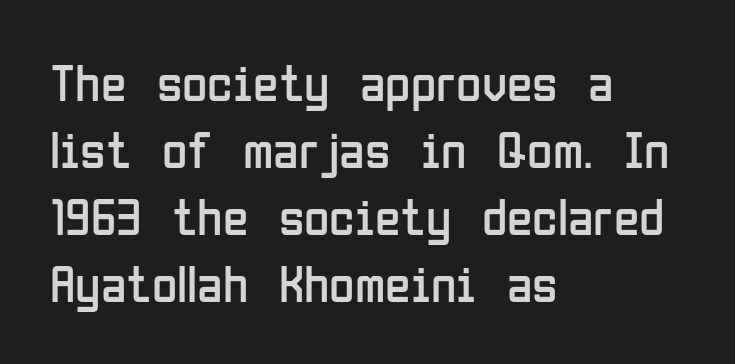
Q: Is the text bold? A: No.
Q: Is the text italic (slanted)? A: No, it is upright.
Q: Is the typeface a serif or a sans-serif typeface? A: Sans-serif.
Q: Is the text underlined? A: No.
Q: How is the paragraph aligned? A: Left-aligned.
Q: Is the spacing between letters normal or unusually wide? A: Normal.
Q: Is the spacing between lines tight, normal or loose? A: Normal.
Q: Width (condensed, normal, or wide)? A: Condensed.
Q: Stroke contrast? A: Low.
Q: x-height? A: Medium.
Q: Monospaced? A: No.
